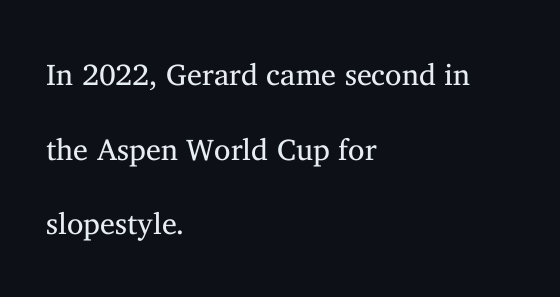
Q: Is the text bold? A: No.
Q: Is the text italic (slanted)? A: No, it is upright.
Q: Is the typeface a serif or a sans-serif typeface? A: Serif.
Q: Is the text underlined? A: No.
Q: How is the paragraph aligned? A: Left-aligned.
Q: Is the spacing between letters normal or unusually wide? A: Normal.
Q: Is the spacing between lines tight, normal or loose? A: Loose.
Q: Width (condensed, normal, or wide)? A: Normal.
Q: Stroke contrast? A: Medium.
Q: x-height? A: Medium.
Q: Monospaced? A: No.
